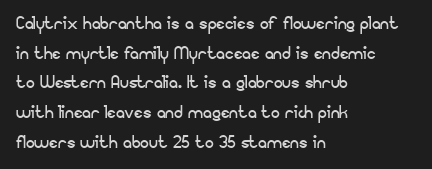
Q: Is the text bold? A: No.
Q: Is the text italic (slanted)? A: No, it is upright.
Q: Is the text underlined? A: No.
Q: How is the paragraph aligned? A: Left-aligned.
Q: Is the spacing between letters normal or unusually wide? A: Normal.
Q: Is the spacing between lines tight, normal or loose? A: Normal.
